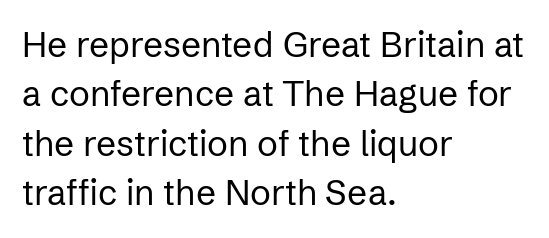
The image shows 35 px regular-weight sans-serif type, upright; set left-aligned, normal line spacing (1.41x), normal letter spacing, not underlined; low stroke contrast and a medium x-height.
